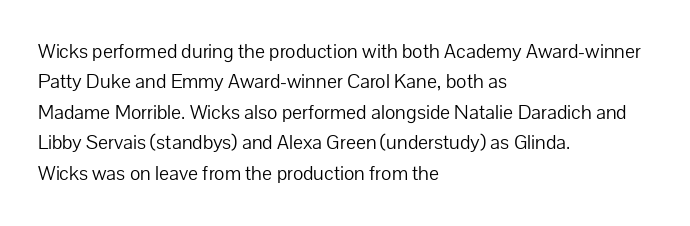
Letter spacing: default. Ink coverage per letter is moderate at most. The rag falls on the right side of this text block. Descenders are the only things crossing below the line. This block has exactly the height ordinary leading produces. This is the regular roman posture of the typeface.
